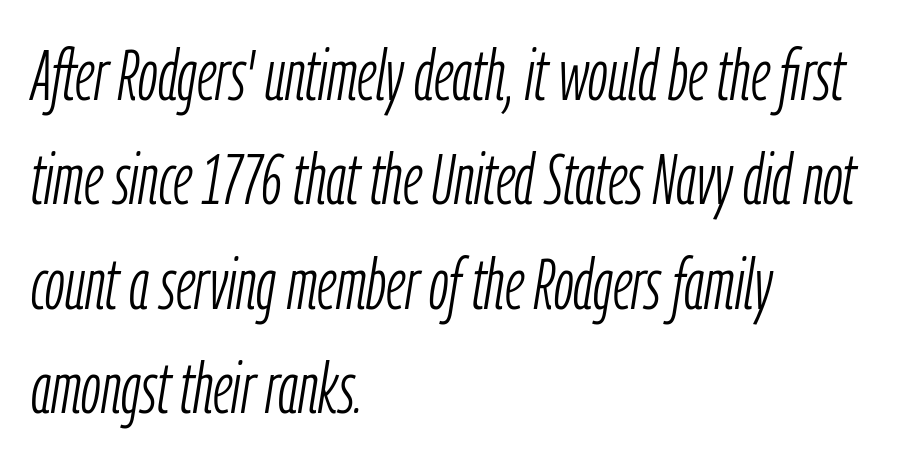
Q: Is the text bold? A: No.
Q: Is the text italic (slanted)? A: Yes, it leans right by about 9 degrees.
Q: Is the text underlined? A: No.
Q: How is the paragraph aligned? A: Left-aligned.
Q: Is the spacing between letters normal or unusually wide? A: Normal.
Q: Is the spacing between lines tight, normal or loose? A: Normal.
Q: Width (condensed, normal, or wide)? A: Condensed.
Q: Stroke contrast? A: Low.
Q: x-height? A: Medium.
Q: Monospaced? A: No.
